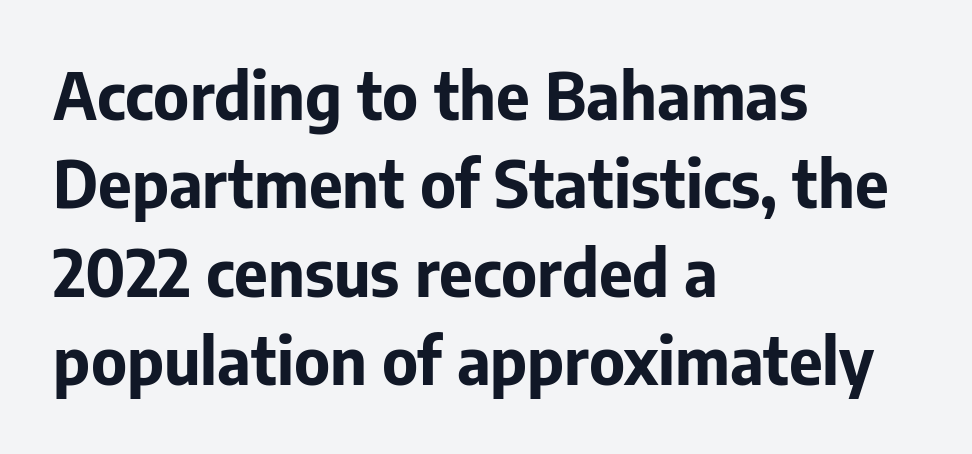
{"serif": "no", "italic": "no", "bold": "yes", "weight": "bold", "width": "normal", "stroke_contrast": "low", "x_height": "medium", "monospaced": "no", "underline": "no", "align": "left", "line_spacing": "normal", "line_spacing_ratio": 1.36, "letter_spacing": "normal", "letter_spacing_em": 0.0, "glyph_px": 65}
